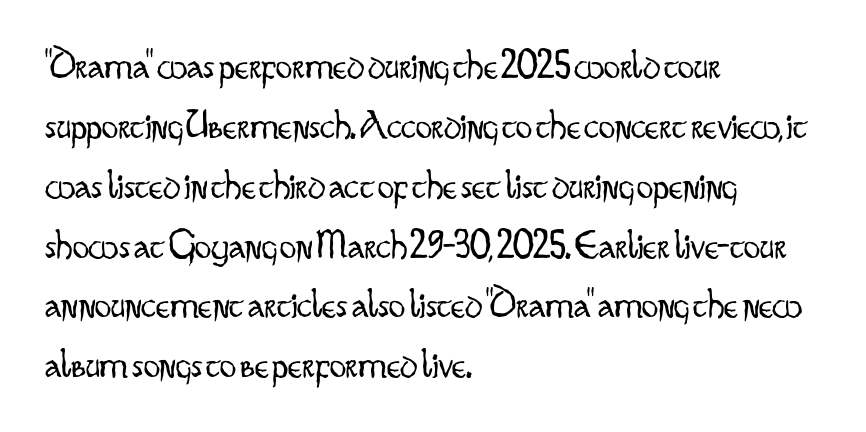
Q: Is the text bold? A: No.
Q: Is the text italic (slanted)? A: No, it is upright.
Q: Is the typeface a serif or a sans-serif typeface? A: Sans-serif.
Q: Is the text underlined? A: No.
Q: How is the paragraph aligned? A: Left-aligned.
Q: Is the spacing between letters normal or unusually wide? A: Normal.
Q: Is the spacing between lines tight, normal or loose? A: Normal.
Q: Width (condensed, normal, or wide)? A: Condensed.
Q: Stroke contrast? A: Low.
Q: x-height? A: Small.
Q: Monospaced? A: No.
